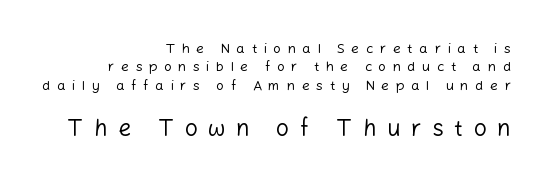
Check the space under the baseline: it is left empty. Is the type heavy? It reads as light-to-regular instead. Rendered with straight, roman letterforms. The gaps between neighbouring characters are conspicuously large. Bigger letters appear in the bottom chunk; the top chunk is reduced.
